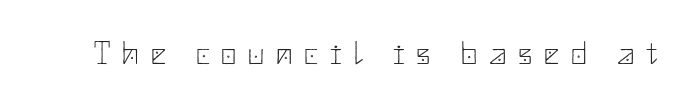
{"serif": "no", "italic": "no", "bold": "no", "weight": "thin", "width": "normal", "stroke_contrast": "low", "x_height": "small", "underline": "no", "letter_spacing": "wide", "letter_spacing_em": 0.36, "glyph_px": 33}
